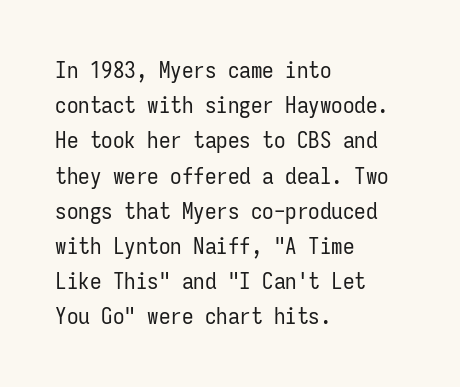
A typesetter would call this leading conventional body-copy spacing. Casual observation: everything's shoved over to the left. Counters stay open thanks to moderate or lighter strokes. The lettering stays uniformly vertical, giving the passage a roman look. No extra tracking has been applied to these lines. The gap between lines stays unmarked.
